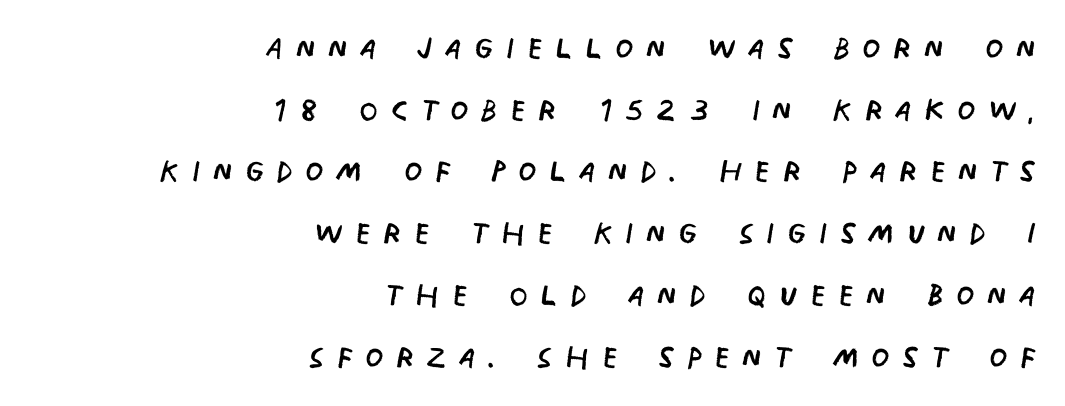
{"serif": "no", "bold": "no", "weight": "regular", "width": "condensed", "stroke_contrast": "low", "x_height": "large", "monospaced": "no", "underline": "no", "align": "right", "line_spacing": "normal", "line_spacing_ratio": 1.47, "letter_spacing": "wide", "letter_spacing_em": 0.28, "glyph_px": 42}
